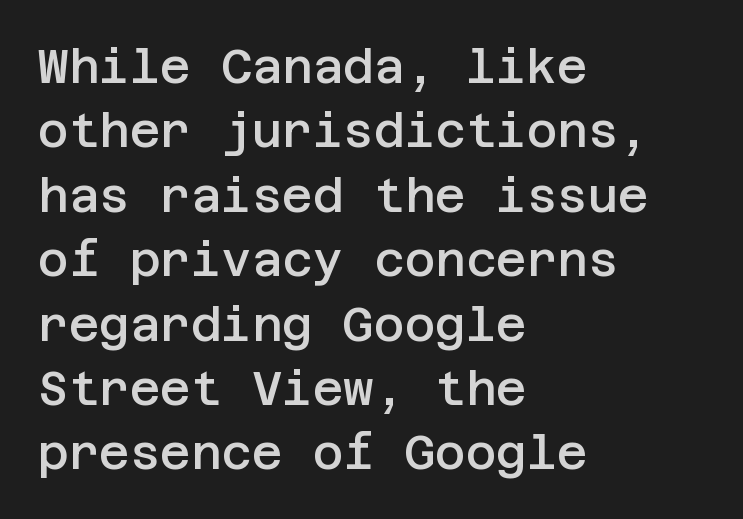
Q: Is the text bold? A: Semi-bold.
Q: Is the text italic (slanted)? A: No, it is upright.
Q: Is the typeface a serif or a sans-serif typeface? A: Sans-serif.
Q: Is the text underlined? A: No.
Q: How is the paragraph aligned? A: Left-aligned.
Q: Is the spacing between letters normal or unusually wide? A: Normal.
Q: Is the spacing between lines tight, normal or loose? A: Normal.
Q: Width (condensed, normal, or wide)? A: Normal.
Q: Stroke contrast? A: Low.
Q: x-height? A: Large.
